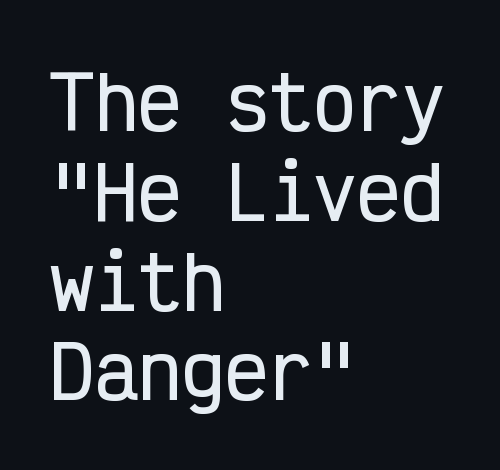
Q: Is the text italic (slanted)? A: No, it is upright.
Q: Is the typeface a serif or a sans-serif typeface? A: Sans-serif.
Q: Is the text underlined? A: No.
Q: How is the paragraph aligned? A: Left-aligned.
Q: Is the spacing between letters normal or unusually wide? A: Normal.
Q: Width (condensed, normal, or wide)? A: Condensed.
Q: Stroke contrast? A: Low.
Q: x-height? A: Medium.
Q: Monospaced? A: Yes.
